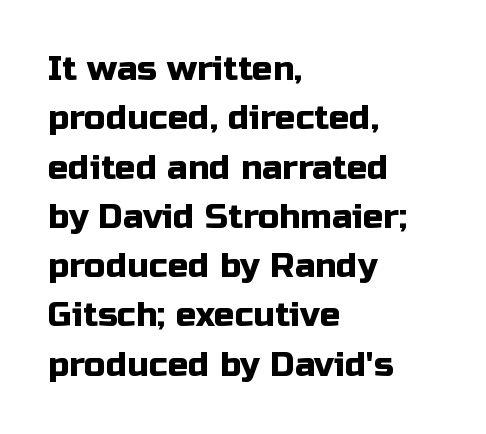
Summary of vertical rhythm: regular, with standard interline spacing. You can tell from the bare stems that sans-serif type was used. Horizontal alignment here is leftward, the default for most running prose. Is this a fixed-width face? No — the glyphs have proportional, varying widths. The typography opts for an upright posture over an oblique one.
